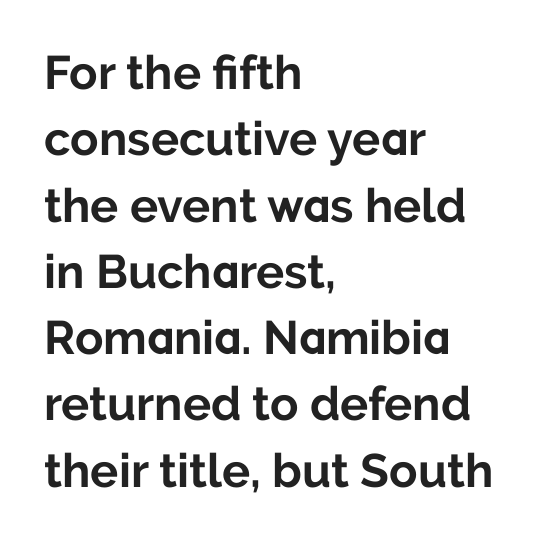
The image shows 47 px bold sans-serif type, upright; set left-aligned, normal line spacing (1.41x), normal letter spacing, not underlined; low stroke contrast and a medium x-height.
